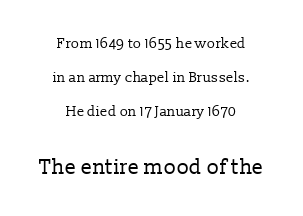
Q: Is the text bold? A: No.
Q: Is the text italic (slanted)? A: No, it is upright.
Q: Is the text underlined? A: No.
Q: How is the paragraph aligned? A: Centered.
Q: Is the spacing between letters normal or unusually wide? A: Normal.
Q: Is the spacing between lines tight, normal or loose? A: Loose.
Q: Which block of text is set in a larger size, the first (top) or the second (bottom)? A: The second (bottom) one.
